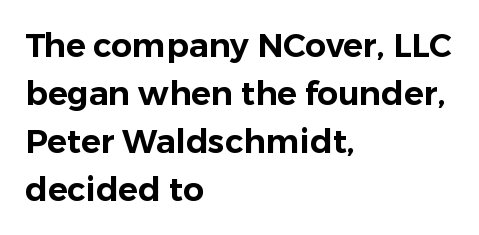
{"serif": "no", "italic": "no", "width": "normal", "stroke_contrast": "low", "x_height": "medium", "monospaced": "no", "underline": "no", "align": "left", "line_spacing": "normal", "line_spacing_ratio": 1.45, "letter_spacing": "normal", "letter_spacing_em": 0.0, "glyph_px": 33}
